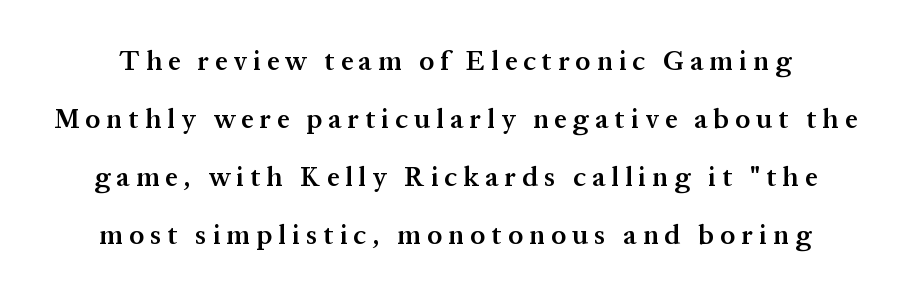
The typography opts for an upright posture over an oblique one. The passage shown stacks its lines with a broad gap. Decoration check: the copy has no underline. This rendering widens character spacing well past its baseline value.
